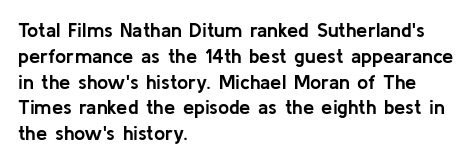
A typesetter would call this zero additional tracking. A classic flush-left, rag-right setting is used for this passage. The letters stand upright; this is a roman face. The glyphs are unaccompanied by any horizontal stroke below them. Line spacing here is normal.
